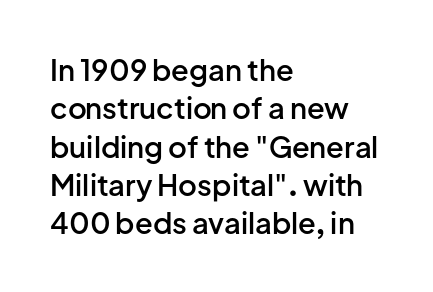
Q: Is the text bold? A: Semi-bold.
Q: Is the text italic (slanted)? A: No, it is upright.
Q: Is the typeface a serif or a sans-serif typeface? A: Sans-serif.
Q: Is the text underlined? A: No.
Q: How is the paragraph aligned? A: Left-aligned.
Q: Is the spacing between letters normal or unusually wide? A: Normal.
Q: Is the spacing between lines tight, normal or loose? A: Normal.
Q: Width (condensed, normal, or wide)? A: Normal.
Q: Stroke contrast? A: Low.
Q: x-height? A: Medium.
Q: Monospaced? A: No.
